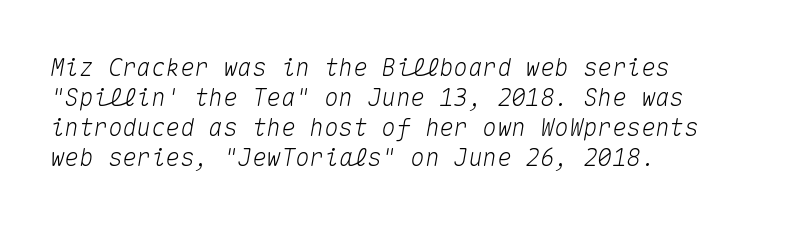
Normally led — the rows are evenly, conventionally spaced. In terms of letterspacing, this is plain default setting. Lines of text with bare space underneath. The lines in this sample share a left origin and differ only in where they stop. Tall strokes in this sample are angled rather than plumb.
